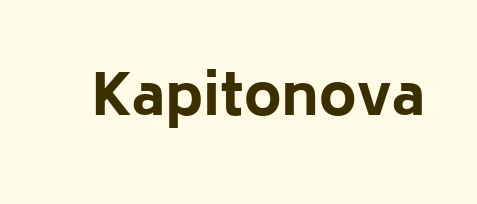
These lines carry a lot of weight — the face is fully bold. Plain, unruled lines of type. Spacing between characters is what you'd get straight out of the box. Style check: upright. These lines are rendered in a variable-pitch font. The typeface chosen for these lines omits serifs.
